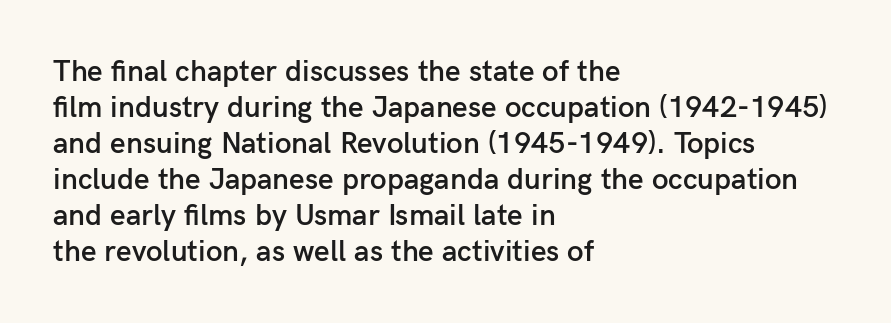
{"serif": "no", "italic": "no", "bold": "semi", "weight": "semibold", "width": "normal", "stroke_contrast": "low", "x_height": "medium", "monospaced": "no", "underline": "no", "align": "left", "line_spacing_ratio": 1.2, "letter_spacing": "normal", "letter_spacing_em": 0.0, "glyph_px": 30}
